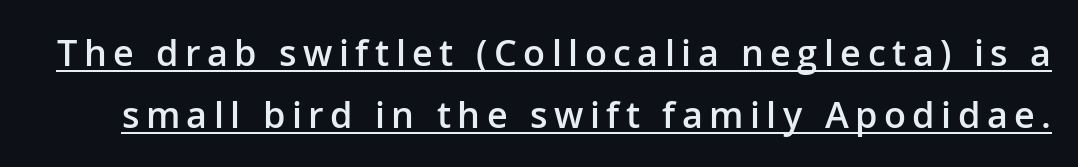
Q: Is the text bold? A: Semi-bold.
Q: Is the text italic (slanted)? A: No, it is upright.
Q: Is the typeface a serif or a sans-serif typeface? A: Sans-serif.
Q: Is the text underlined? A: Yes.
Q: Width (condensed, normal, or wide)? A: Normal.
Q: Stroke contrast? A: Low.
Q: x-height? A: Medium.
Q: Monospaced? A: No.
